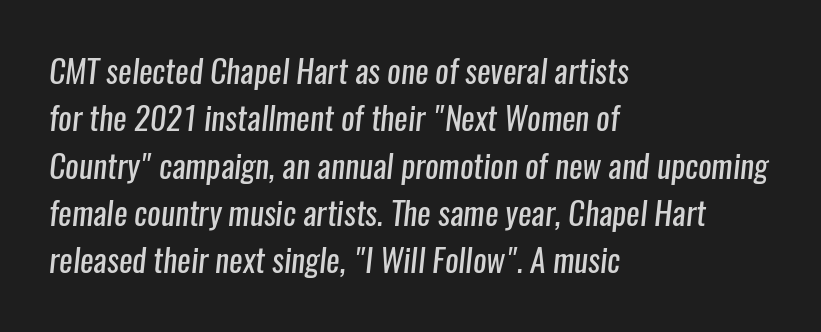
The image shows 32 px regular-weight, condensed sans-serif type; set left-aligned, normal line spacing (1.48x), normal letter spacing, not underlined; low stroke contrast and a medium x-height.
